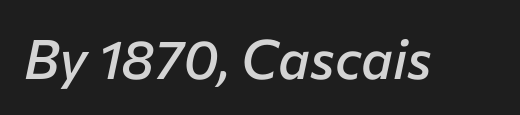
Q: Is the text bold? A: Semi-bold.
Q: Is the text italic (slanted)? A: Yes, it leans right by about 12 degrees.
Q: Is the text underlined? A: No.
Q: Is the spacing between letters normal or unusually wide? A: Normal.
Q: Width (condensed, normal, or wide)? A: Normal.
Q: Stroke contrast? A: Low.
Q: x-height? A: Medium.
Q: Monospaced? A: No.
